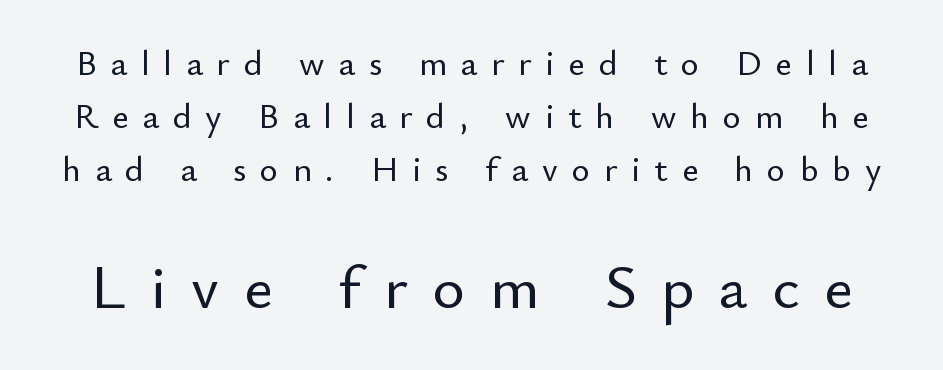
Q: Is the text italic (slanted)? A: No, it is upright.
Q: Is the typeface a serif or a sans-serif typeface? A: Sans-serif.
Q: Is the text underlined? A: No.
Q: Is the spacing between letters normal or unusually wide? A: Unusually wide.
Q: Is the spacing between lines tight, normal or loose? A: Normal.
Q: Which block of text is set in a larger size, the first (top) or the second (bottom)? A: The second (bottom) one.
Q: Width (condensed, normal, or wide)? A: Normal.
Q: Stroke contrast? A: Low.
Q: x-height? A: Small.
Q: Monospaced? A: No.
